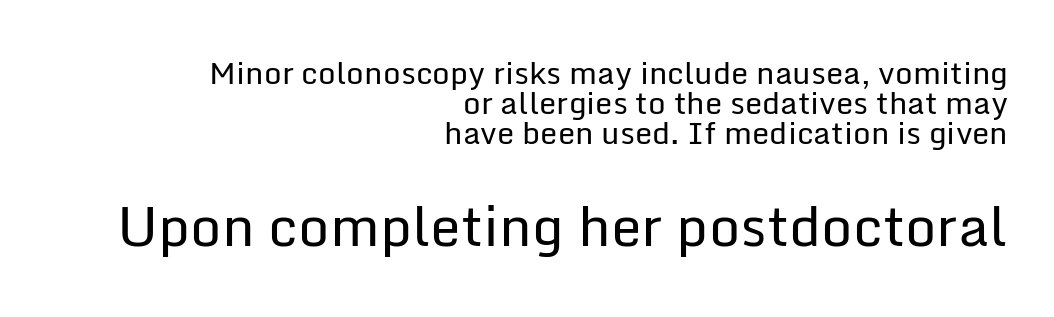
The image shows 55 px regular-weight sans-serif type, upright; set right-aligned, tight line spacing (0.96x), normal letter spacing, not underlined; the second (bottom) block is 1.77x larger; low stroke contrast and a medium x-height.
